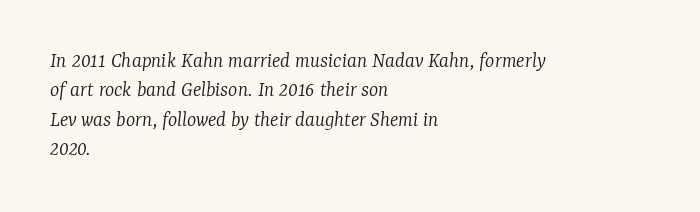
The image shows 22 px text type, italic (leaning right); set left-aligned, normal line spacing (1.34x), normal letter spacing, not underlined.
